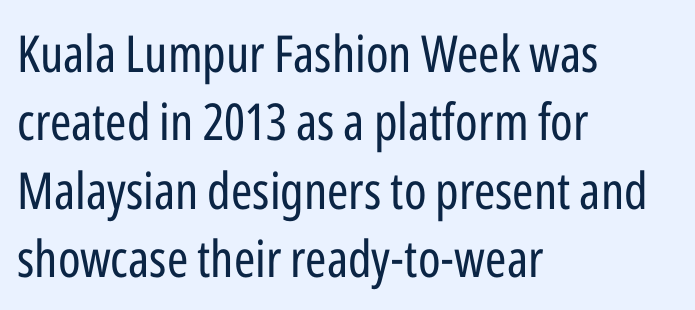
{"serif": "no", "italic": "no", "bold": "no", "weight": "regular", "width": "condensed", "stroke_contrast": "low", "x_height": "medium", "monospaced": "no", "underline": "no", "align": "left", "line_spacing": "normal", "line_spacing_ratio": 1.34, "letter_spacing": "normal", "letter_spacing_em": 0.0, "glyph_px": 51}
